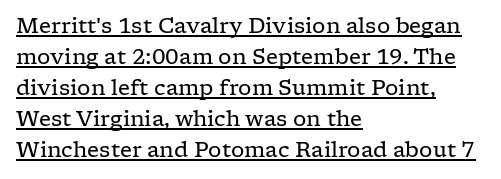
{"italic": "no", "bold": "no", "underline": "yes", "align": "left", "line_spacing": "normal", "line_spacing_ratio": 1.48, "letter_spacing": "normal", "letter_spacing_em": 0.0, "glyph_px": 21}
